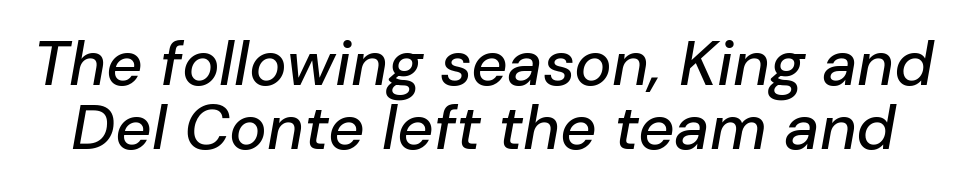
{"italic": "yes", "lean": "right", "slant_degrees": 10, "width": "normal", "stroke_contrast": "low", "x_height": "medium", "monospaced": "no", "underline": "no", "line_spacing": "tight", "line_spacing_ratio": 1.02, "letter_spacing": "normal", "letter_spacing_em": 0.0, "glyph_px": 63}
